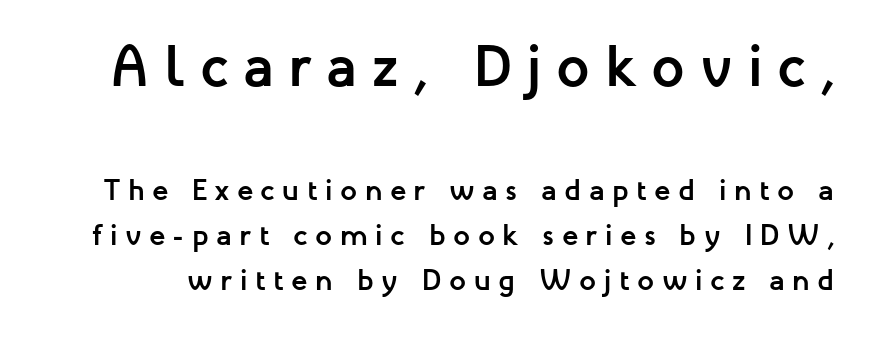
{"serif": "no", "italic": "no", "bold": "yes", "weight": "semibold", "width": "normal", "stroke_contrast": "low", "x_height": "medium", "monospaced": "no", "underline": "no", "line_spacing": "normal", "line_spacing_ratio": 1.5, "letter_spacing": "wide", "letter_spacing_em": 0.25, "larger_block": "first", "size_ratio": 1.97, "glyph_px": 59}
